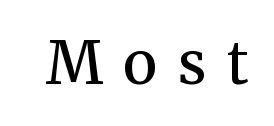
Q: Is the text bold? A: Semi-bold.
Q: Is the text italic (slanted)? A: No, it is upright.
Q: Is the typeface a serif or a sans-serif typeface? A: Serif.
Q: Is the text underlined? A: No.
Q: Is the spacing between letters normal or unusually wide? A: Unusually wide.
Q: Width (condensed, normal, or wide)? A: Normal.
Q: Stroke contrast? A: Medium.
Q: x-height? A: Medium.
Q: Monospaced? A: No.
